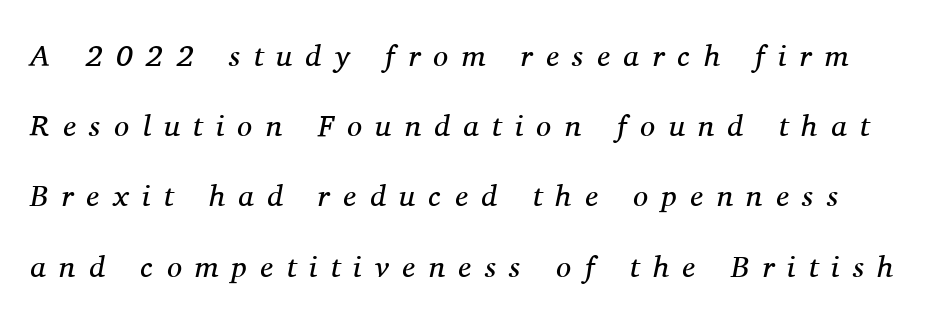
Q: Is the text bold? A: No.
Q: Is the text italic (slanted)? A: Yes, it leans right by about 11 degrees.
Q: Is the typeface a serif or a sans-serif typeface? A: Serif.
Q: Is the text underlined? A: No.
Q: Is the spacing between letters normal or unusually wide? A: Unusually wide.
Q: Is the spacing between lines tight, normal or loose? A: Loose.
Q: Width (condensed, normal, or wide)? A: Normal.
Q: Stroke contrast? A: Medium.
Q: x-height? A: Medium.
Q: Monospaced? A: No.
